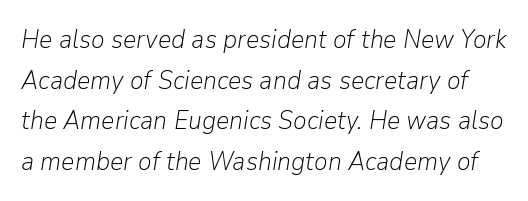
The image shows 26 px text type, italic (leaning right); set normal line spacing (1.56x), normal letter spacing, not underlined.
